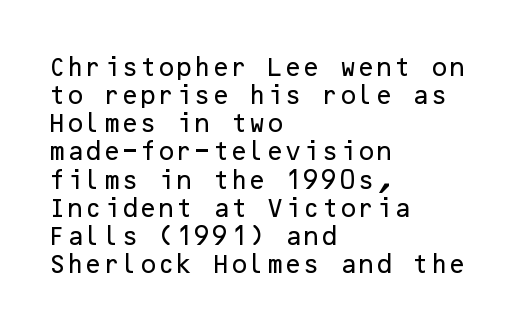
The image shows 21 px text type, upright; set left-aligned, normal line spacing (1.34x), normal letter spacing, not underlined.
